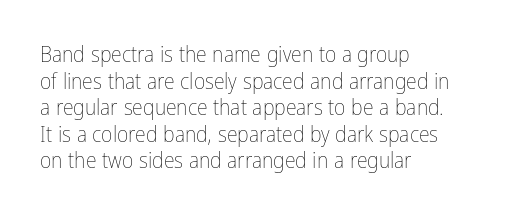
The image shows 22 px text type, upright; set left-aligned, line spacing 1.21x, normal letter spacing, not underlined.
